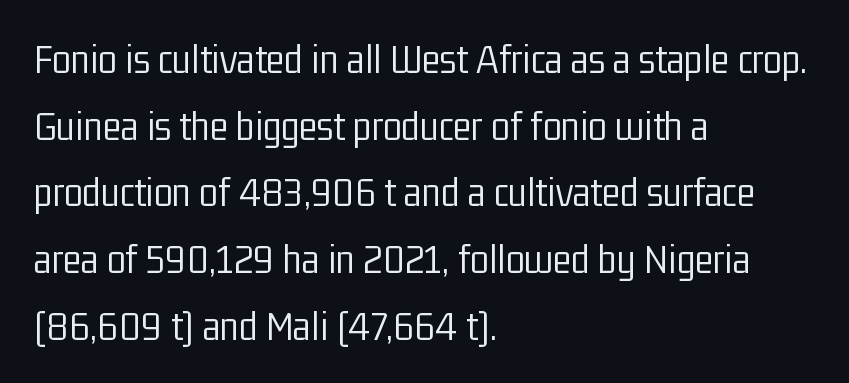
The passage shown is typeset with a sans-serif family. A normal amount of white space separates one row of letters from the next. The face used here is proportionally spaced, like ordinary book or web type. The font sits on the lighter half of the weight spectrum, regular included. Bare-footed words on every line.
